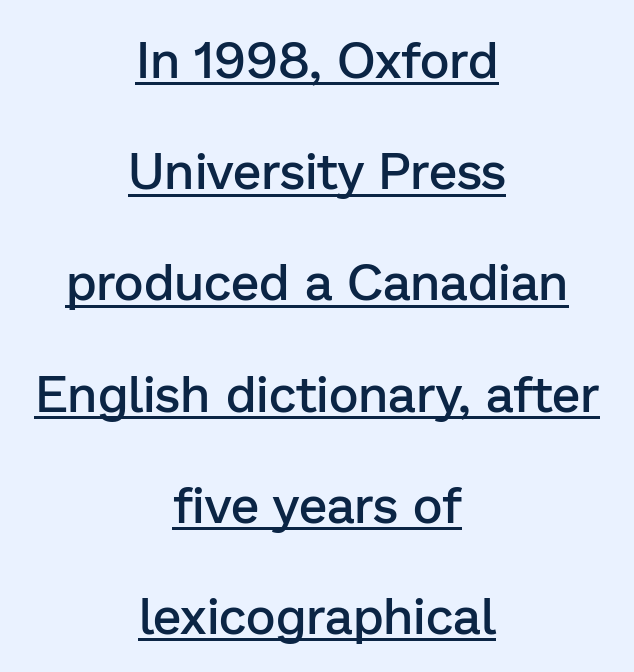
Neither beginnings nor endings align; midpoints do. Here the glyphs are tracked normally, forming tight word shapes. This block would shrink considerably if given ordinary leading; it's expanded now. The strokes are fattened partway — semibold, not bold. Ordinary non-slanted type is in use.
